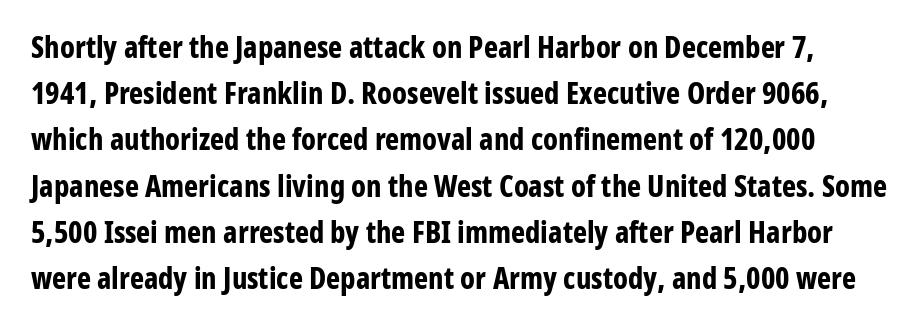
Q: Is the text bold? A: Yes.
Q: Is the text italic (slanted)? A: No, it is upright.
Q: Is the typeface a serif or a sans-serif typeface? A: Sans-serif.
Q: Is the text underlined? A: No.
Q: Is the spacing between letters normal or unusually wide? A: Normal.
Q: Is the spacing between lines tight, normal or loose? A: Normal.
Q: Width (condensed, normal, or wide)? A: Condensed.
Q: Stroke contrast? A: Low.
Q: x-height? A: Medium.
Q: Monospaced? A: No.
